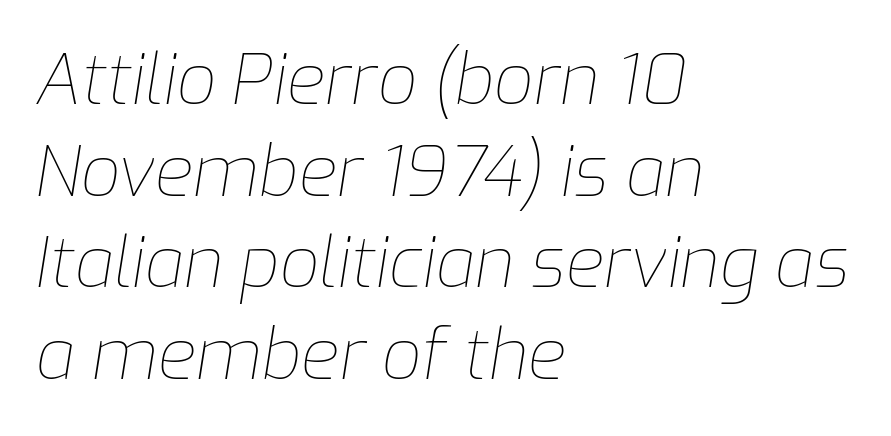
The image shows 70 px thin type, italic (leaning right); set left-aligned, normal line spacing (1.31x), normal letter spacing, not underlined; low stroke contrast and a medium x-height.
